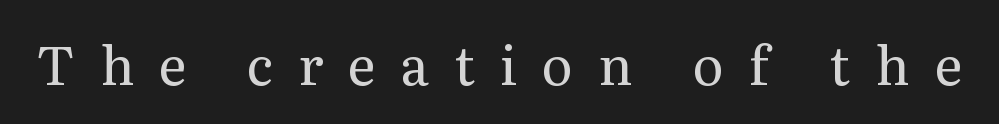
The image shows 53 px regular-weight serif type, upright; set unusually wide letter spacing (+0.47 em), not underlined; medium stroke contrast and a medium x-height.
